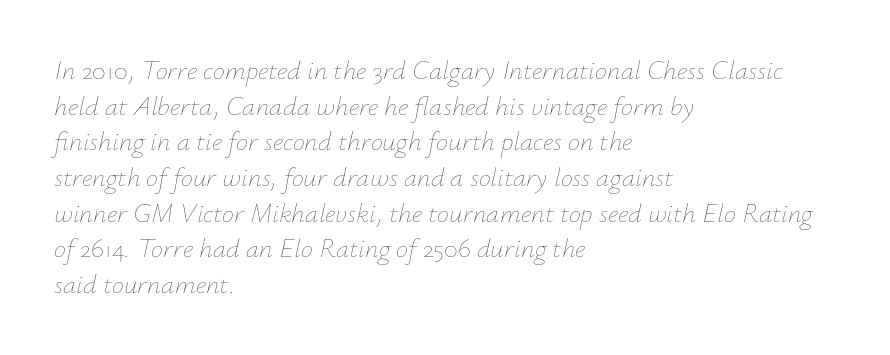
Q: Is the text bold? A: No.
Q: Is the text italic (slanted)? A: Yes, it leans right by about 12 degrees.
Q: Is the text underlined? A: No.
Q: How is the paragraph aligned? A: Left-aligned.
Q: Is the spacing between letters normal or unusually wide? A: Normal.
Q: Is the spacing between lines tight, normal or loose? A: Normal.
